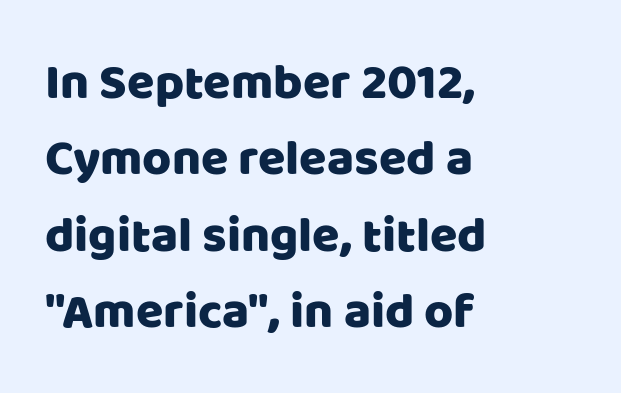
{"serif": "no", "italic": "no", "width": "normal", "stroke_contrast": "low", "x_height": "large", "monospaced": "no", "underline": "no", "align": "left", "line_spacing": "normal", "line_spacing_ratio": 1.53, "letter_spacing": "normal", "letter_spacing_em": 0.0, "glyph_px": 50}
